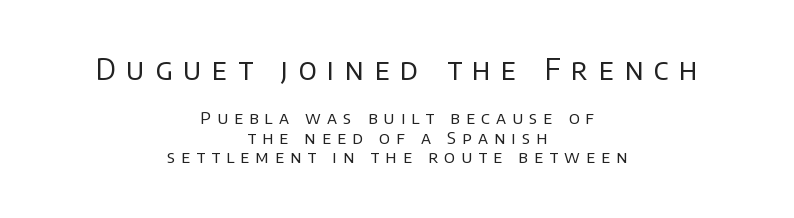
Q: Is the text bold? A: No.
Q: Is the text italic (slanted)? A: No, it is upright.
Q: Is the typeface a serif or a sans-serif typeface? A: Sans-serif.
Q: Is the text underlined? A: No.
Q: How is the paragraph aligned? A: Centered.
Q: Is the spacing between letters normal or unusually wide? A: Unusually wide.
Q: Is the spacing between lines tight, normal or loose? A: Tight.
Q: Which block of text is set in a larger size, the first (top) or the second (bottom)? A: The first (top) one.
Q: Width (condensed, normal, or wide)? A: Normal.
Q: Stroke contrast? A: Low.
Q: x-height? A: Large.
Q: Monospaced? A: No.
